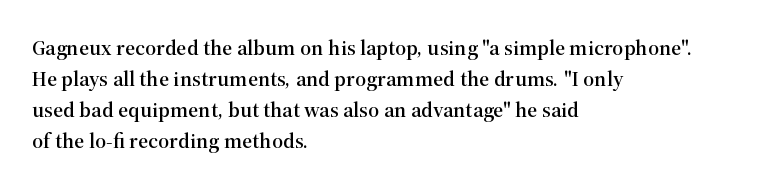
{"italic": "no", "underline": "no", "align": "left", "line_spacing": "normal", "line_spacing_ratio": 1.41, "letter_spacing": "normal", "letter_spacing_em": 0.0, "glyph_px": 22}
